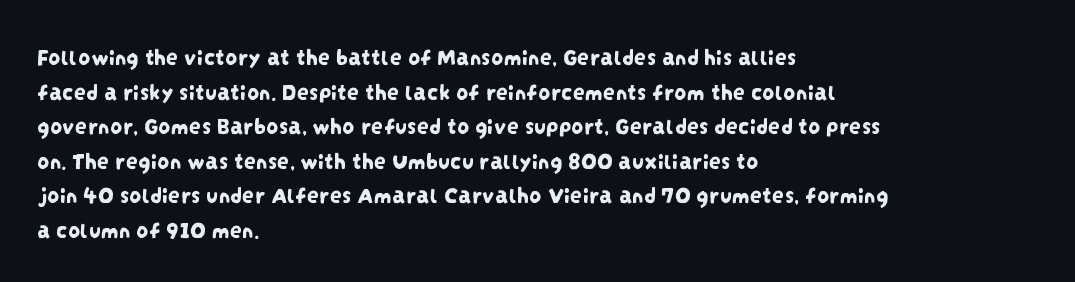
{"underline": "no", "align": "left", "line_spacing": "normal", "line_spacing_ratio": 1.44, "letter_spacing": "normal", "letter_spacing_em": 0.0, "glyph_px": 24}
